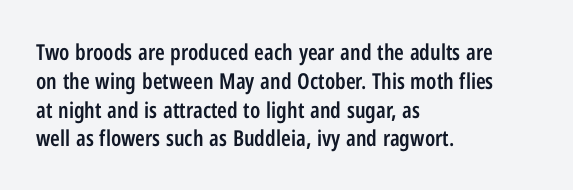
The image shows 22 px text type, upright; set left-aligned, normal line spacing (1.31x), normal letter spacing, not underlined.
